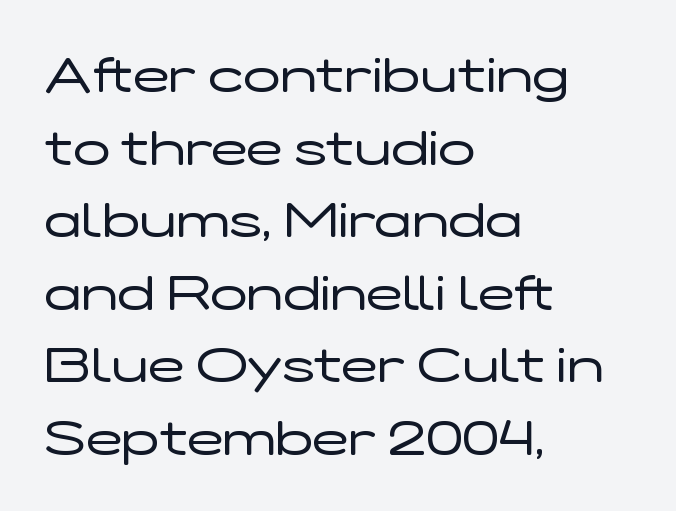
Q: Is the text bold? A: No.
Q: Is the text italic (slanted)? A: No, it is upright.
Q: Is the typeface a serif or a sans-serif typeface? A: Sans-serif.
Q: Is the text underlined? A: No.
Q: How is the paragraph aligned? A: Left-aligned.
Q: Is the spacing between letters normal or unusually wide? A: Normal.
Q: Is the spacing between lines tight, normal or loose? A: Normal.
Q: Width (condensed, normal, or wide)? A: Wide.
Q: Stroke contrast? A: Low.
Q: x-height? A: Medium.
Q: Monospaced? A: No.
